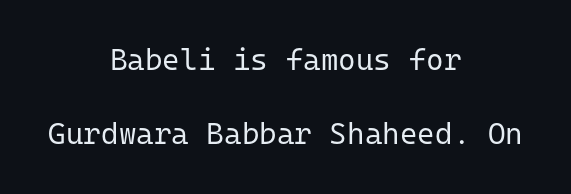
The image shows 30 px regular-weight sans-serif type, upright, monospaced; set centered, loose line spacing (2.46x), normal letter spacing, not underlined; low stroke contrast and a medium x-height.
